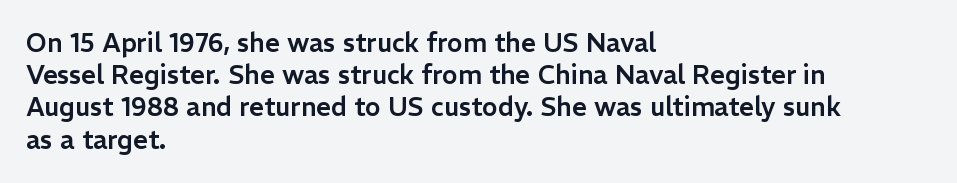
The image shows 26 px text type, upright; set left-aligned, line spacing 1.24x, normal letter spacing, not underlined.
